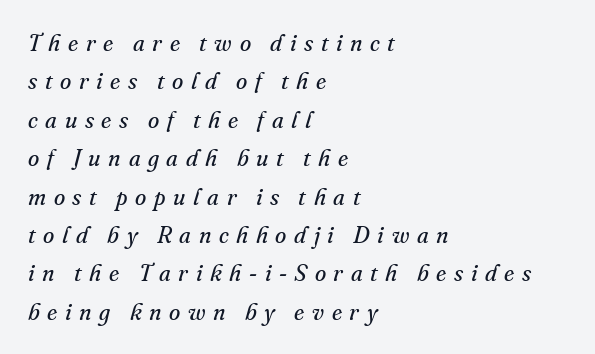
Q: Is the text bold? A: No.
Q: Is the text italic (slanted)? A: Yes, it leans right by about 16 degrees.
Q: Is the text underlined? A: No.
Q: How is the paragraph aligned? A: Left-aligned.
Q: Is the spacing between letters normal or unusually wide? A: Unusually wide.
Q: Is the spacing between lines tight, normal or loose? A: Normal.
